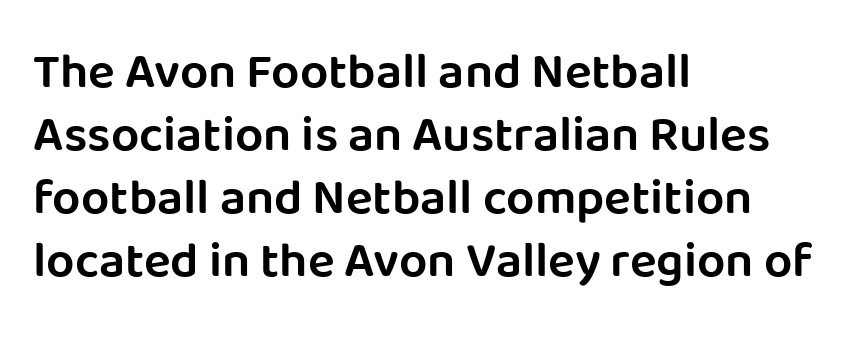
{"serif": "no", "italic": "no", "bold": "semi", "weight": "semibold", "width": "normal", "stroke_contrast": "low", "x_height": "large", "monospaced": "no", "underline": "no", "align": "left", "line_spacing": "normal", "line_spacing_ratio": 1.26, "letter_spacing": "normal", "letter_spacing_em": 0.0, "glyph_px": 50}
